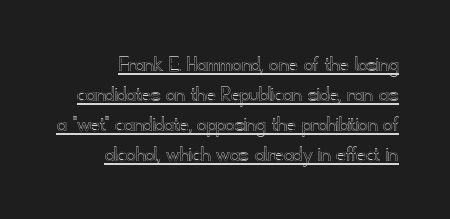
The image shows 23 px text type, upright; set right-aligned, normal line spacing (1.3x), normal letter spacing, underlined.
